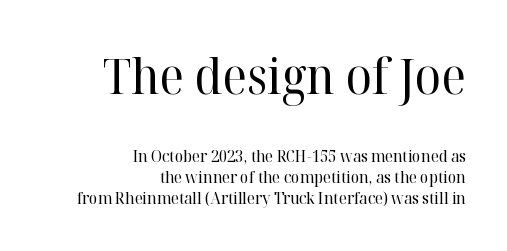
Q: Is the text bold? A: No.
Q: Is the text italic (slanted)? A: No, it is upright.
Q: Is the typeface a serif or a sans-serif typeface? A: Serif.
Q: Is the text underlined? A: No.
Q: How is the paragraph aligned? A: Right-aligned.
Q: Is the spacing between letters normal or unusually wide? A: Normal.
Q: Is the spacing between lines tight, normal or loose? A: Normal.
Q: Which block of text is set in a larger size, the first (top) or the second (bottom)? A: The first (top) one.
Q: Width (condensed, normal, or wide)? A: Normal.
Q: Stroke contrast? A: High.
Q: x-height? A: Medium.
Q: Monospaced? A: No.
